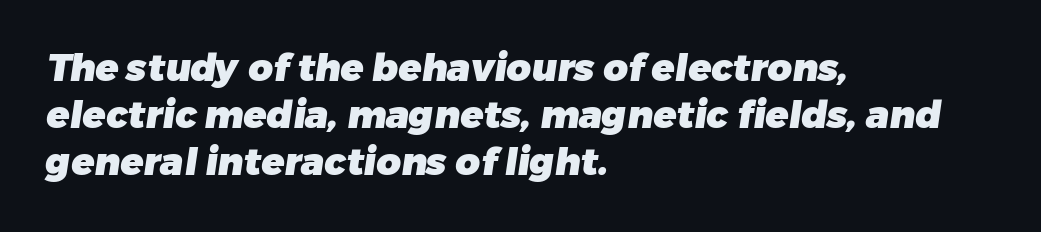
Q: Is the text bold? A: Yes.
Q: Is the typeface a serif or a sans-serif typeface? A: Sans-serif.
Q: Is the text underlined? A: No.
Q: How is the paragraph aligned? A: Left-aligned.
Q: Is the spacing between letters normal or unusually wide? A: Normal.
Q: Width (condensed, normal, or wide)? A: Normal.
Q: Stroke contrast? A: Low.
Q: x-height? A: Medium.
Q: Monospaced? A: No.
